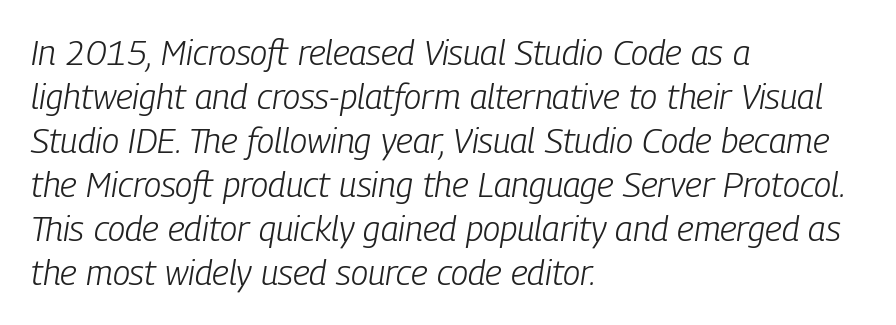
{"italic": "yes", "lean": "right", "slant_degrees": 9, "bold": "no", "weight": "light", "width": "condensed", "stroke_contrast": "low", "x_height": "medium", "monospaced": "no", "underline": "no", "align": "left", "line_spacing": "normal", "line_spacing_ratio": 1.26, "letter_spacing": "normal", "letter_spacing_em": 0.0, "glyph_px": 35}
